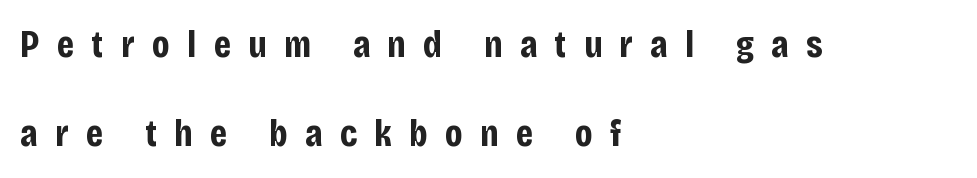
The image shows 39 px bold, condensed sans-serif type, upright; set left-aligned, loose line spacing (2.29x), unusually wide letter spacing (+0.44 em), not underlined; low stroke contrast and a large x-height.
